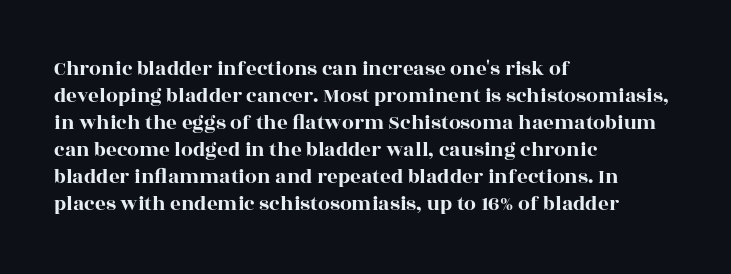
The image shows 21 px text type, upright; set left-aligned, normal line spacing (1.29x), normal letter spacing, not underlined.
